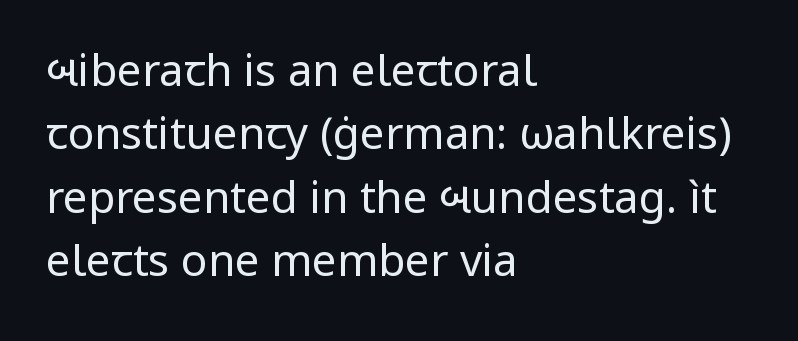
{"serif": "no", "italic": "no", "bold": "no", "weight": "regular", "width": "normal", "stroke_contrast": "low", "x_height": "medium", "monospaced": "no", "underline": "no", "align": "left", "line_spacing": "normal", "line_spacing_ratio": 1.44, "letter_spacing": "normal", "letter_spacing_em": 0.0, "glyph_px": 44}
